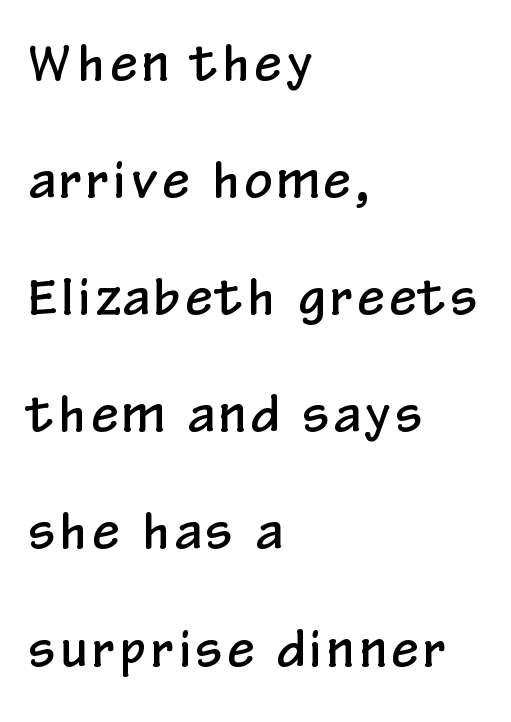
Q: Is the text italic (slanted)? A: No, it is upright.
Q: Is the typeface a serif or a sans-serif typeface? A: Sans-serif.
Q: Is the text underlined? A: No.
Q: How is the paragraph aligned? A: Left-aligned.
Q: Is the spacing between lines tight, normal or loose? A: Loose.
Q: Width (condensed, normal, or wide)? A: Condensed.
Q: Stroke contrast? A: Low.
Q: x-height? A: Medium.
Q: Monospaced? A: No.
